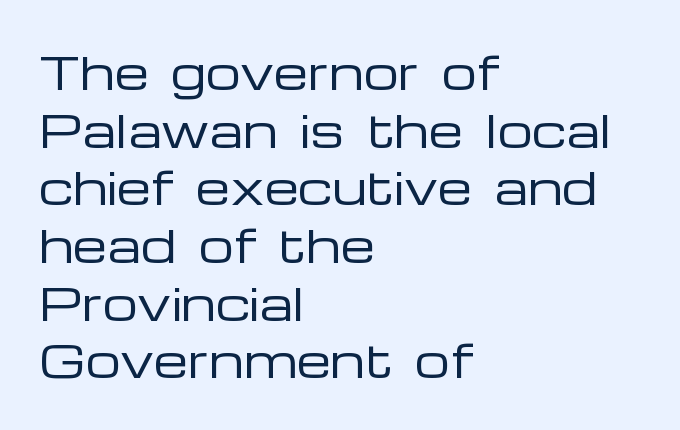
The gaps between neighbouring characters are ordinary and unremarkable. Upright lettering throughout. Is the type heavy? It reads as light-to-regular instead. The passage shown is typed in a proportional face where columns would drift. These lines are set flush left with a ragged right edge.
